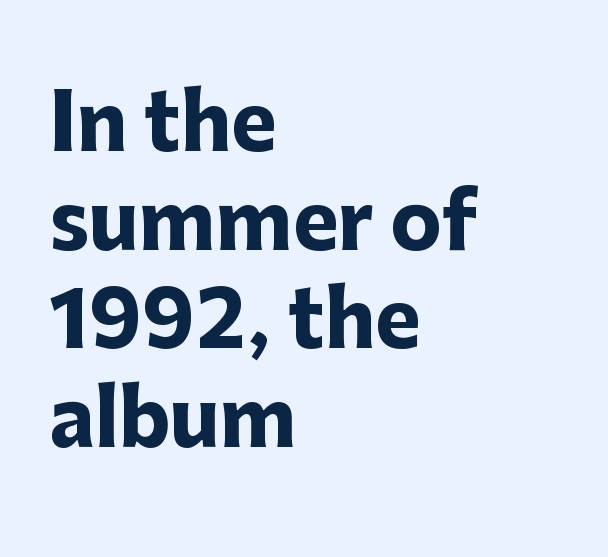
Q: Is the text bold? A: Yes.
Q: Is the text italic (slanted)? A: No, it is upright.
Q: Is the typeface a serif or a sans-serif typeface? A: Sans-serif.
Q: Is the text underlined? A: No.
Q: How is the paragraph aligned? A: Left-aligned.
Q: Is the spacing between letters normal or unusually wide? A: Normal.
Q: Is the spacing between lines tight, normal or loose? A: Normal.
Q: Width (condensed, normal, or wide)? A: Normal.
Q: Stroke contrast? A: Low.
Q: x-height? A: Medium.
Q: Monospaced? A: No.
